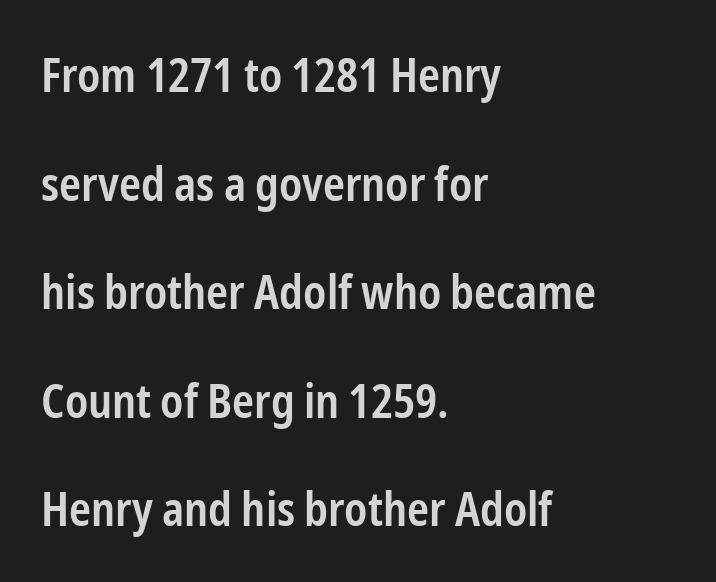
{"serif": "no", "italic": "no", "bold": "semi", "weight": "semibold", "width": "condensed", "stroke_contrast": "low", "x_height": "medium", "monospaced": "no", "underline": "no", "align": "left", "line_spacing": "loose", "line_spacing_ratio": 2.31, "letter_spacing": "normal", "letter_spacing_em": 0.0, "glyph_px": 47}
